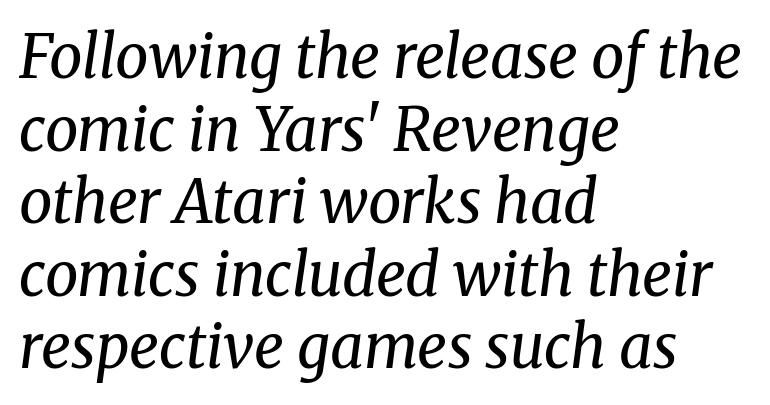
Q: Is the text bold? A: No.
Q: Is the text italic (slanted)? A: Yes, it leans right by about 8 degrees.
Q: Is the typeface a serif or a sans-serif typeface? A: Serif.
Q: Is the text underlined? A: No.
Q: How is the paragraph aligned? A: Left-aligned.
Q: Is the spacing between letters normal or unusually wide? A: Normal.
Q: Width (condensed, normal, or wide)? A: Normal.
Q: Stroke contrast? A: Medium.
Q: x-height? A: Medium.
Q: Monospaced? A: No.
